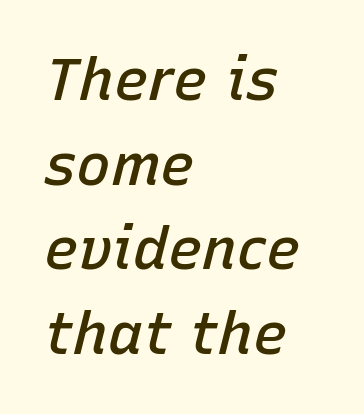
The image shows 58 px semibold type, italic (leaning right); set left-aligned, normal line spacing (1.46x), normal letter spacing, not underlined; low stroke contrast and a medium x-height.
